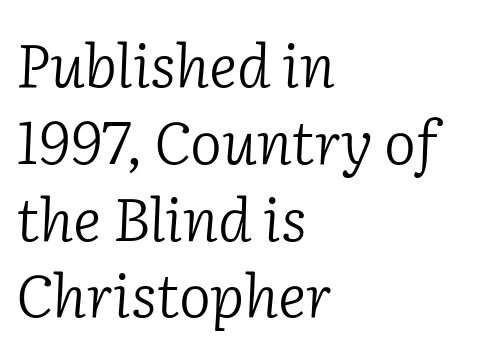
The space beneath each line is pristine and unruled. Quick note: italic. Does the type have serifs? Yes, each stem ends in a small foot. Weight class: somewhere from thin through regular. Each word holds together tightly as a unit, with standard inter-letter gaps. The rendering uses natural spacing where letterforms have individual widths.
